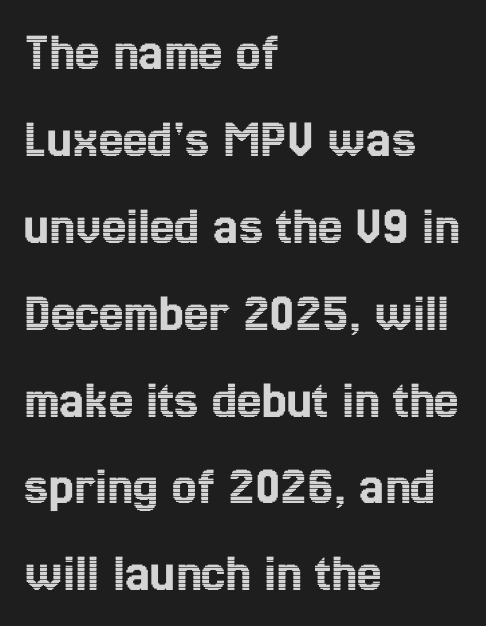
The image shows 55 px condensed type, upright; set left-aligned, normal line spacing (1.58x), normal letter spacing, not underlined; a medium x-height.
